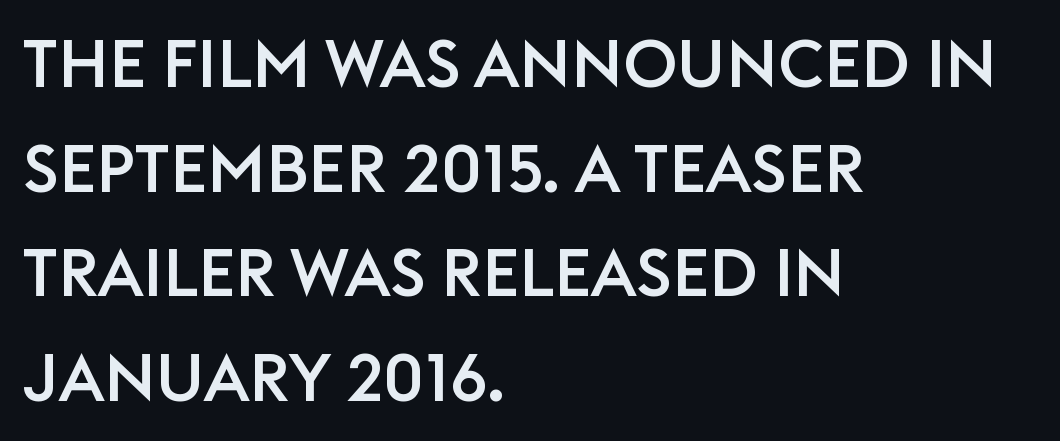
Varying glyph widths throughout — classic text-font behaviour. Vertical strokes here are truly vertical. Look at the bottom of the vertical strokes: they stop flat, with no serifs. Look at the tracking — it's just the regular setting, nothing added. Does the leading feel generous? No, just average. Type without underlining.
